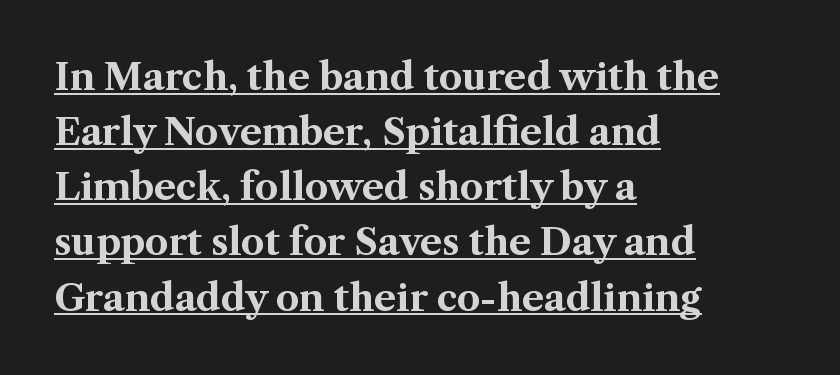
In terms of letterspacing, this is plain default setting. This is the regular roman posture of the typeface. Summary of vertical rhythm: regular, with standard interline spacing. The letters carry serifs — small finishing strokes at the ends of their stems.
